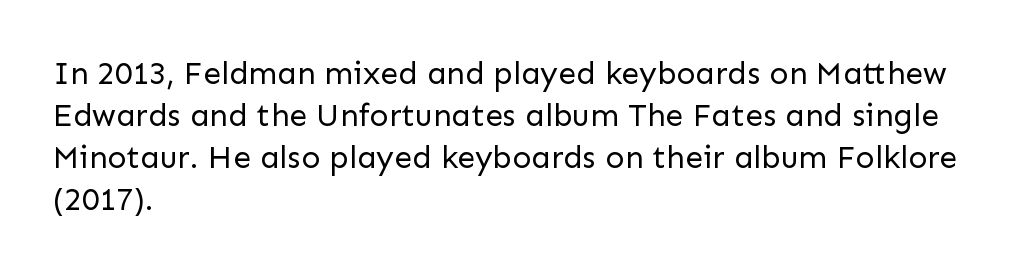
Q: Is the text bold? A: No.
Q: Is the text italic (slanted)? A: No, it is upright.
Q: Is the typeface a serif or a sans-serif typeface? A: Sans-serif.
Q: Is the text underlined? A: No.
Q: How is the paragraph aligned? A: Left-aligned.
Q: Is the spacing between letters normal or unusually wide? A: Normal.
Q: Is the spacing between lines tight, normal or loose? A: Normal.
Q: Width (condensed, normal, or wide)? A: Normal.
Q: Stroke contrast? A: Low.
Q: x-height? A: Medium.
Q: Monospaced? A: No.
